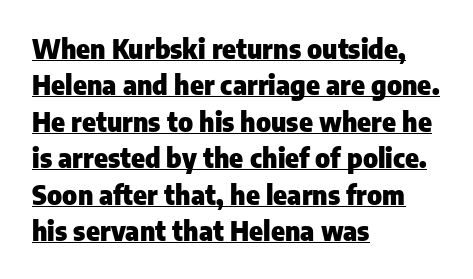
The image shows 26 px bold type, upright; set left-aligned, normal line spacing (1.4x), normal letter spacing, underlined.
